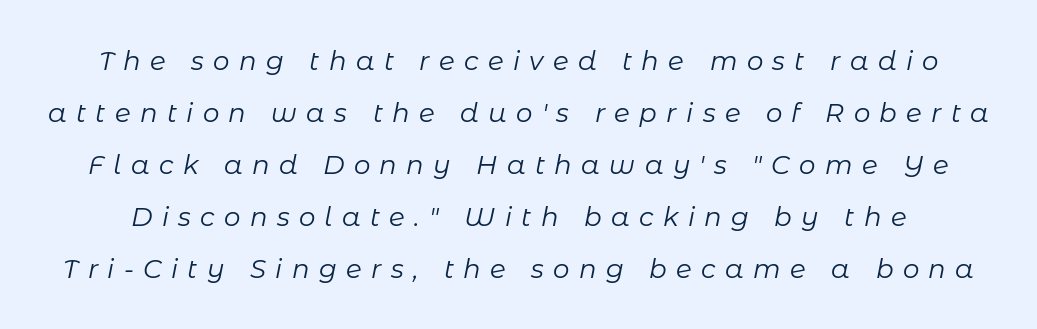
{"italic": "yes", "lean": "right", "slant_degrees": 11, "bold": "no", "underline": "no", "line_spacing": "loose", "line_spacing_ratio": 2.0, "letter_spacing": "wide", "letter_spacing_em": 0.36, "glyph_px": 26}
